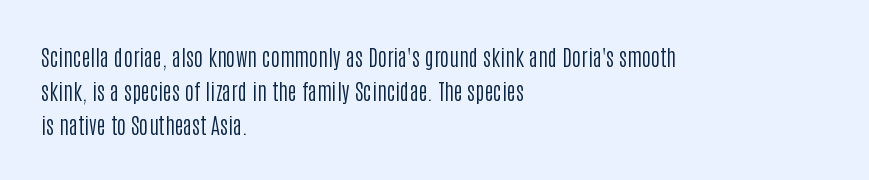
These lines stack with their left ends in a neat column. Any mark beneath the type? The region is blank. Short note: letters normally spaced. The type sits square on the baseline with zero lean.
